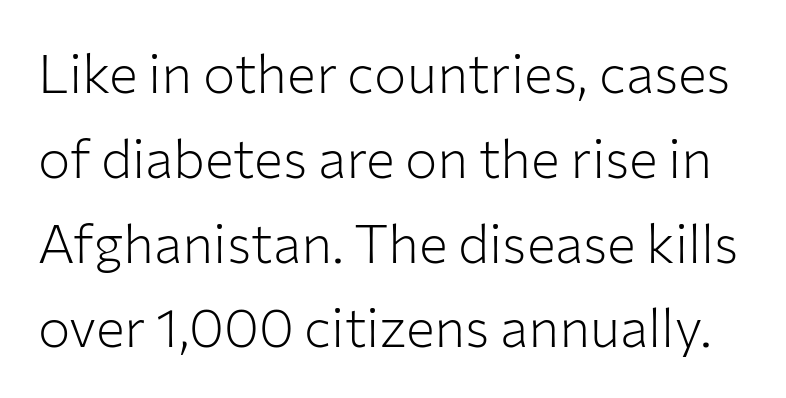
Q: Is the text bold? A: No.
Q: Is the text italic (slanted)? A: No, it is upright.
Q: Is the typeface a serif or a sans-serif typeface? A: Sans-serif.
Q: Is the text underlined? A: No.
Q: Is the spacing between letters normal or unusually wide? A: Normal.
Q: Is the spacing between lines tight, normal or loose? A: Normal.
Q: Width (condensed, normal, or wide)? A: Normal.
Q: Stroke contrast? A: Low.
Q: x-height? A: Medium.
Q: Monospaced? A: No.
